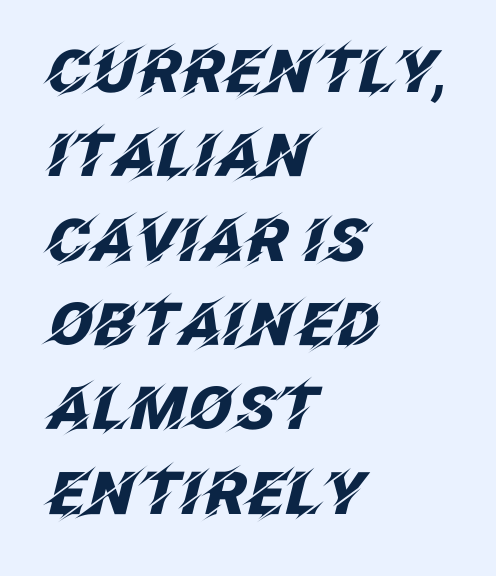
Q: Is the text bold? A: Yes.
Q: Is the text italic (slanted)? A: Yes, it leans right by about 12 degrees.
Q: Is the text underlined? A: No.
Q: How is the paragraph aligned? A: Left-aligned.
Q: Is the spacing between letters normal or unusually wide? A: Normal.
Q: Is the spacing between lines tight, normal or loose? A: Normal.
Q: Width (condensed, normal, or wide)? A: Normal.
Q: Stroke contrast? A: Low.
Q: x-height? A: Large.
Q: Monospaced? A: No.
